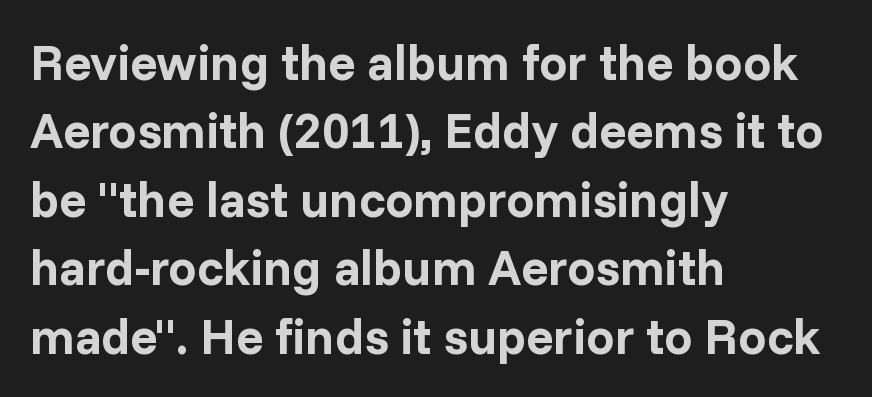
The image shows 50 px bold sans-serif type, upright; set left-aligned, normal line spacing (1.37x), normal letter spacing, not underlined; low stroke contrast and a medium x-height.
